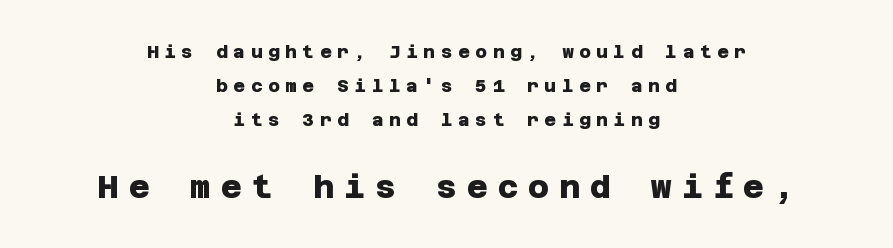
The face used here appears at its bigger size in the lower chunk. The characters look thick and weighty, a clear bold. The line texture is sparse and dotted thanks to wide tracking. The glyphs in this specimen are sans serif. Compared with a flush-left layout, this one balances lines on the center instead. The passage shown is not underscored anywhere.
